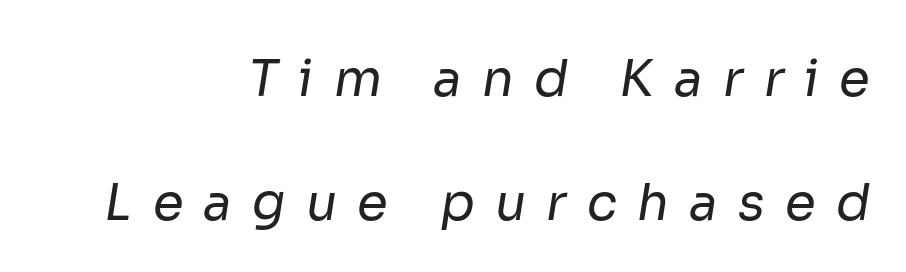
Here the designer chose a conventional face with non-uniform glyph widths. Look at the tracking — it's clearly loosened, letters drifting apart. Serifs: no, the terminals of the letterforms are clean. Summary of weight: not heavy and not bold. The line-height multiplier appears high, well above default.
